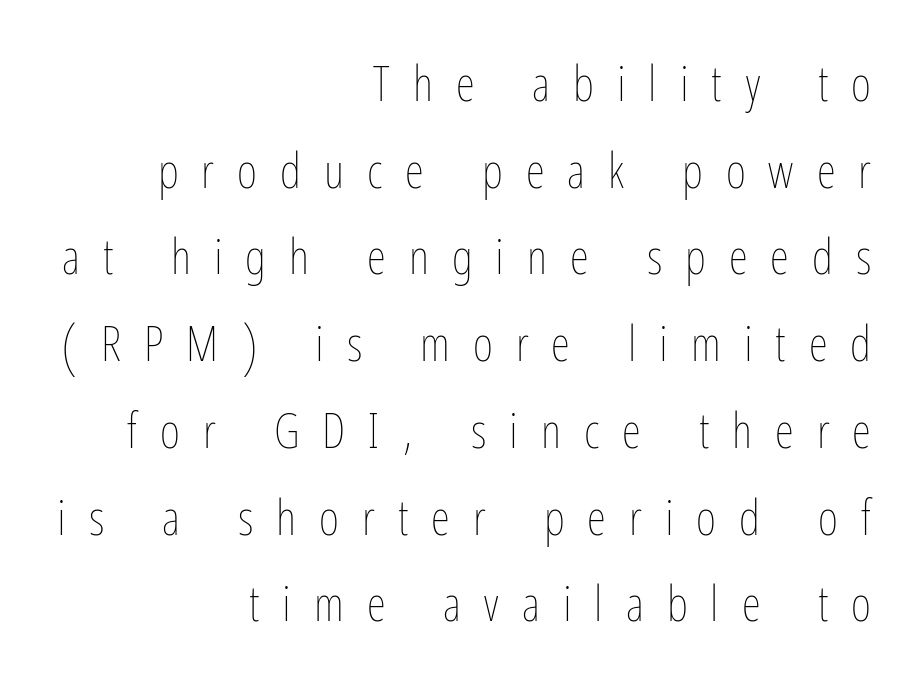
{"italic": "no", "bold": "no", "weight": "thin", "width": "condensed", "stroke_contrast": "low", "x_height": "medium", "monospaced": "no", "underline": "no", "align": "right", "line_spacing_ratio": 1.77, "letter_spacing": "wide", "letter_spacing_em": 0.47, "glyph_px": 49}
